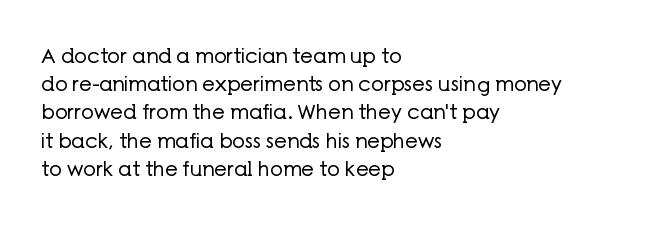
Q: Is the text bold? A: No.
Q: Is the text italic (slanted)? A: No, it is upright.
Q: Is the text underlined? A: No.
Q: How is the paragraph aligned? A: Left-aligned.
Q: Is the spacing between letters normal or unusually wide? A: Normal.
Q: Is the spacing between lines tight, normal or loose? A: Normal.
